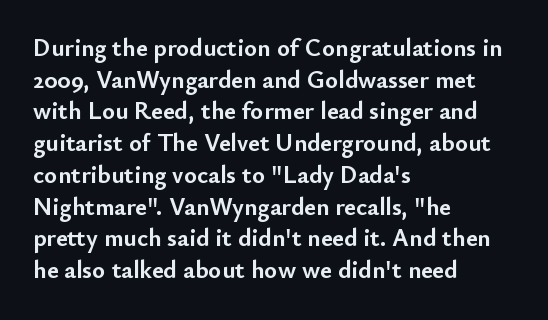
Q: Is the text bold? A: Yes.
Q: Is the text italic (slanted)? A: No, it is upright.
Q: Is the text underlined? A: No.
Q: How is the paragraph aligned? A: Left-aligned.
Q: Is the spacing between letters normal or unusually wide? A: Normal.
Q: Is the spacing between lines tight, normal or loose? A: Normal.
